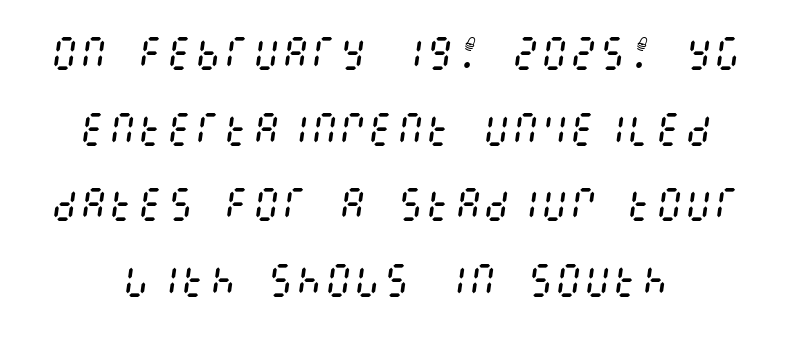
Does the leading feel generous? Absolutely, it's lavish. Nothing unusual about the tracking: characters are spaced as the font intends. The passage shown leans; its letterforms are oblique. Teacher's note: observe the equal gaps on both sides — that is centered alignment.
